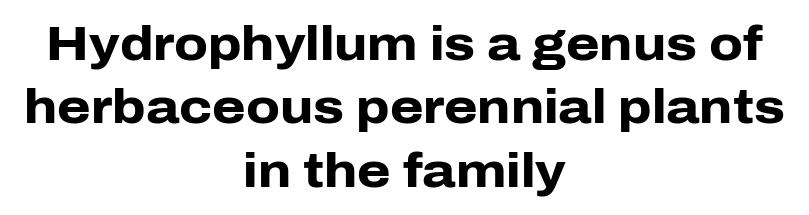
Q: Is the text bold? A: Yes.
Q: Is the text italic (slanted)? A: No, it is upright.
Q: Is the typeface a serif or a sans-serif typeface? A: Sans-serif.
Q: Is the text underlined? A: No.
Q: How is the paragraph aligned? A: Centered.
Q: Is the spacing between letters normal or unusually wide? A: Normal.
Q: Is the spacing between lines tight, normal or loose? A: Normal.
Q: Width (condensed, normal, or wide)? A: Normal.
Q: Stroke contrast? A: Low.
Q: x-height? A: Medium.
Q: Monospaced? A: No.
